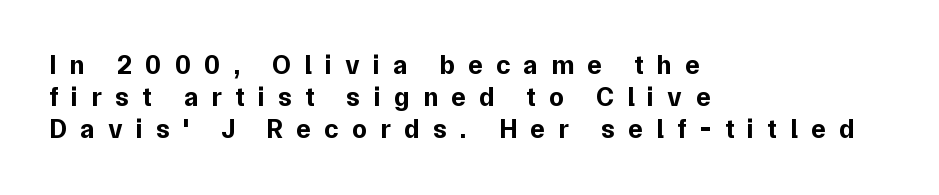
Compared with typical body copy, the letter spacing here is much looser. The letters stand straight up with perfectly vertical stems. Bold? Absolutely — the strokes are thick and heavy. The ragged edge is on the right, which tells us the setting is flush left. The foot of each line stays bare and open.
